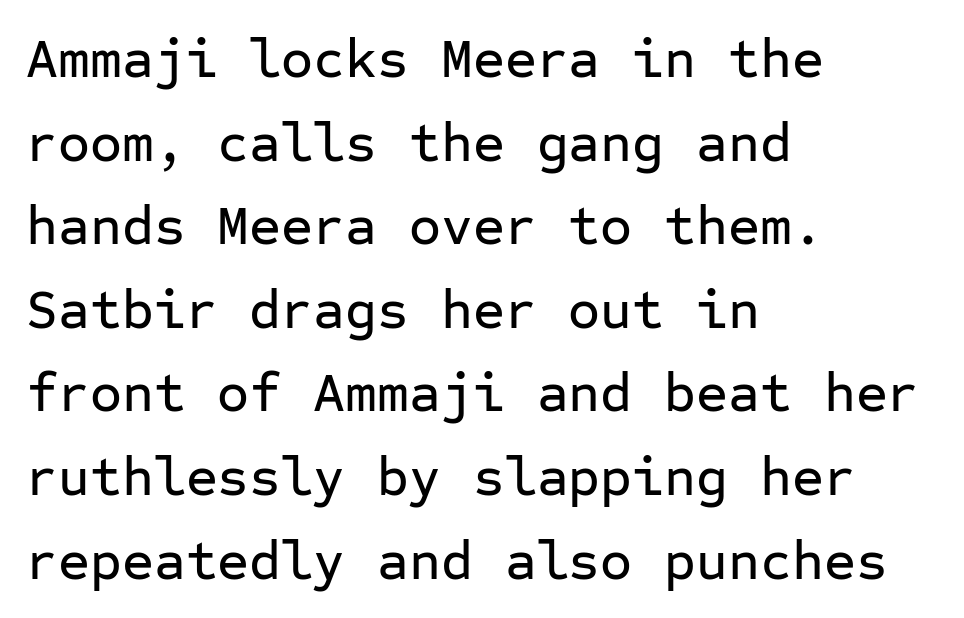
Q: Is the text italic (slanted)? A: No, it is upright.
Q: Is the typeface a serif or a sans-serif typeface? A: Sans-serif.
Q: Is the text underlined? A: No.
Q: How is the paragraph aligned? A: Left-aligned.
Q: Is the spacing between letters normal or unusually wide? A: Normal.
Q: Is the spacing between lines tight, normal or loose? A: Normal.
Q: Width (condensed, normal, or wide)? A: Normal.
Q: Stroke contrast? A: Low.
Q: x-height? A: Medium.
Q: Monospaced? A: Yes.
